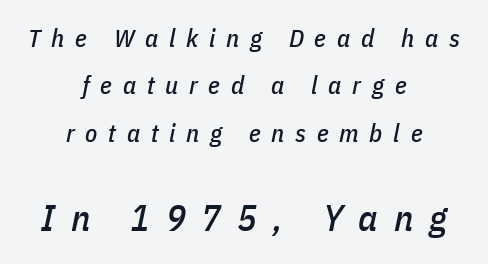
Q: Is the text italic (slanted)? A: Yes, it leans right by about 11 degrees.
Q: Is the text underlined? A: No.
Q: How is the paragraph aligned? A: Centered.
Q: Is the spacing between letters normal or unusually wide? A: Unusually wide.
Q: Is the spacing between lines tight, normal or loose? A: Loose.
Q: Which block of text is set in a larger size, the first (top) or the second (bottom)? A: The second (bottom) one.
Q: Width (condensed, normal, or wide)? A: Condensed.
Q: Stroke contrast? A: Low.
Q: x-height? A: Medium.
Q: Monospaced? A: No.
